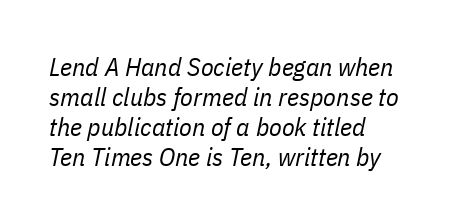
The image shows 26 px text type, italic (leaning right); set left-aligned, tight line spacing (1.15x), normal letter spacing, not underlined.
